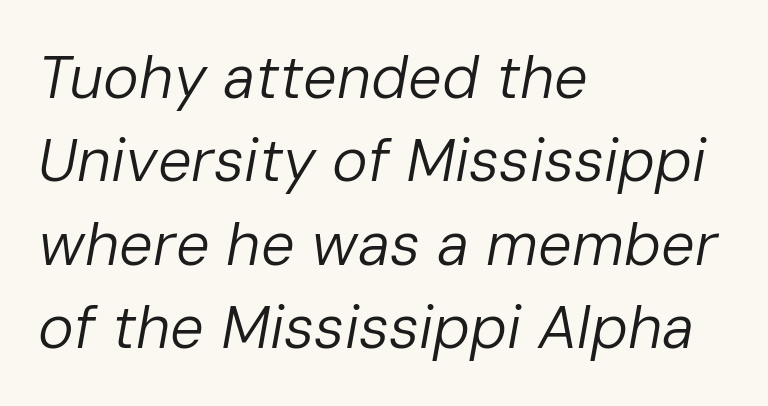
This sample uses plain, unmodified letter spacing. The face used here has a pronounced slope to its letters. The baseline area is clear. The lines are quadded left. These lines are rendered in a variable-pitch font.
